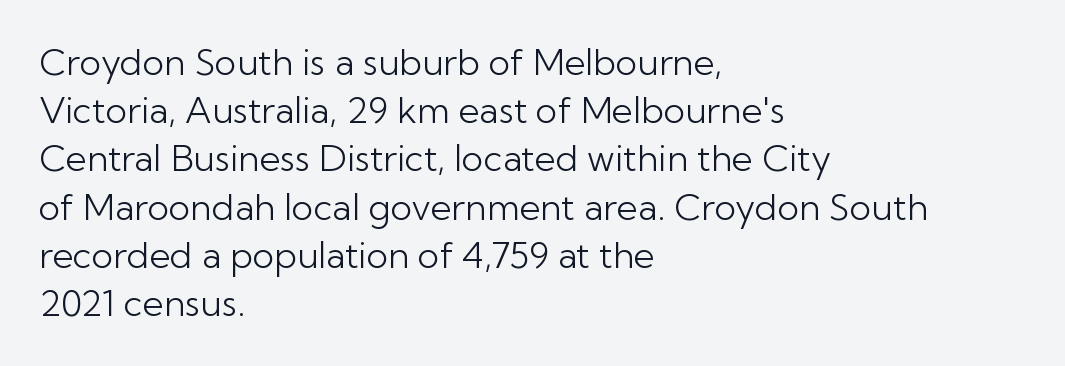
This is not heavy type; no bold has been used. No extra tracking has been applied to these lines. If you measured baseline to baseline, you'd find a middling distance. Does the lettering tilt? It doesn't — this is upright.
